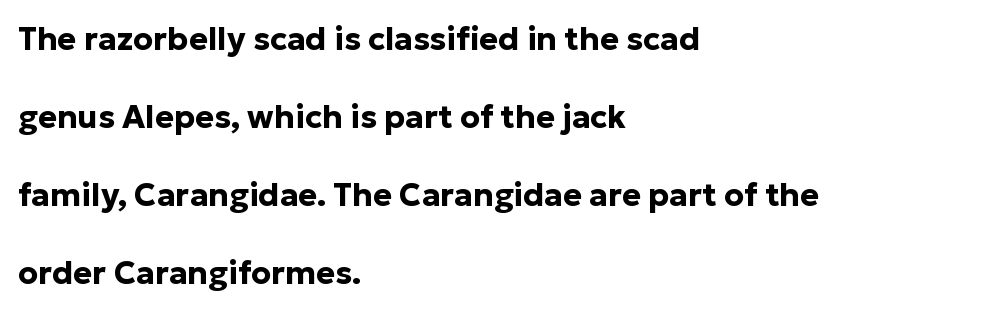
The image shows 32 px bold sans-serif type, upright; set left-aligned, loose line spacing (2.44x), normal letter spacing, not underlined; low stroke contrast and a medium x-height.
